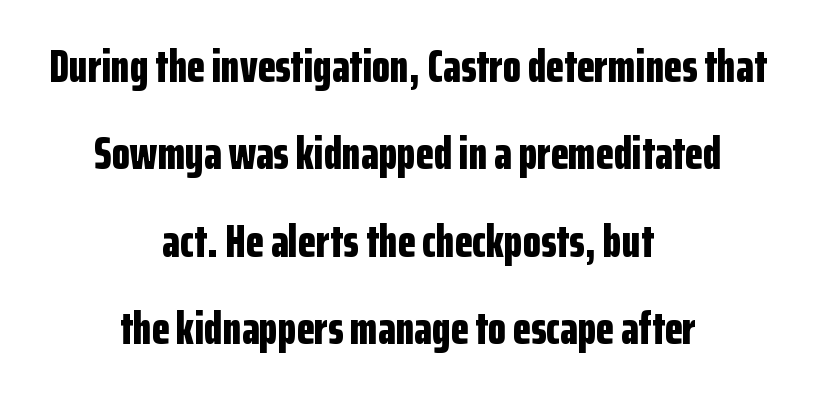
The image shows 47 px bold, condensed sans-serif type, upright; set centered, line spacing 1.86x, normal letter spacing, not underlined; low stroke contrast and a medium x-height.
